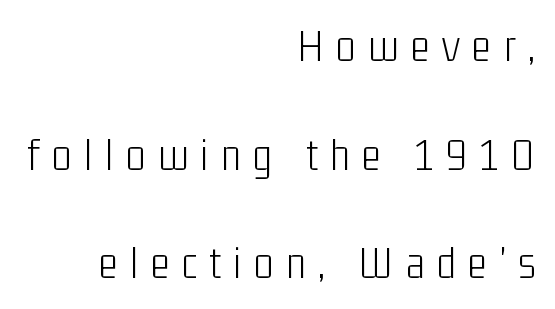
The vertical gap from one line to the next is large. Ink coverage per letter is moderate at most. The designer went with a sans here, leaving each stem footless. Display-style spreading of the glyphs; the letterfit is very open. Posture: vertical. Letters rest on an invisible, unmarked baseline.
